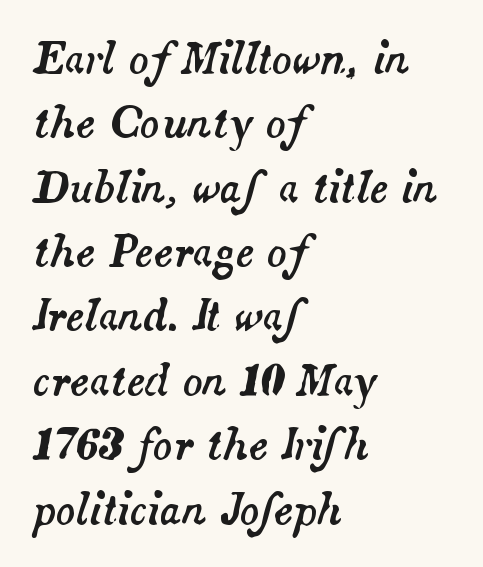
Q: Is the text italic (slanted)? A: Yes, it leans right by about 14 degrees.
Q: Is the text underlined? A: No.
Q: How is the paragraph aligned? A: Left-aligned.
Q: Is the spacing between letters normal or unusually wide? A: Normal.
Q: Is the spacing between lines tight, normal or loose? A: Normal.
Q: Width (condensed, normal, or wide)? A: Normal.
Q: Stroke contrast? A: Medium.
Q: x-height? A: Small.
Q: Monospaced? A: No.
